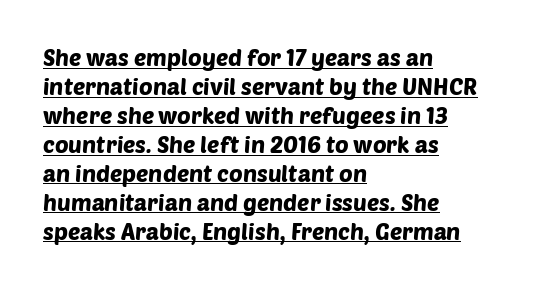
The image shows 23 px text type; set left-aligned, normal line spacing (1.26x), normal letter spacing, underlined.
